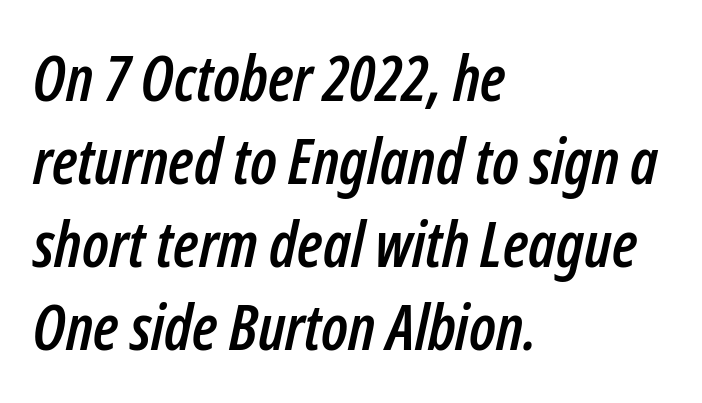
Q: Is the text italic (slanted)? A: Yes, it leans right by about 12 degrees.
Q: Is the text underlined? A: No.
Q: How is the paragraph aligned? A: Left-aligned.
Q: Is the spacing between letters normal or unusually wide? A: Normal.
Q: Is the spacing between lines tight, normal or loose? A: Normal.
Q: Width (condensed, normal, or wide)? A: Condensed.
Q: Stroke contrast? A: Low.
Q: x-height? A: Medium.
Q: Monospaced? A: No.
